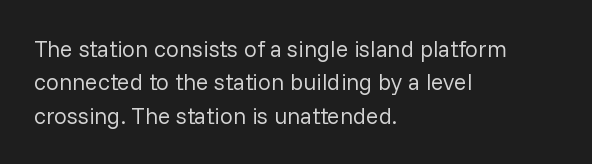
Q: Is the text bold? A: No.
Q: Is the text italic (slanted)? A: No, it is upright.
Q: Is the text underlined? A: No.
Q: How is the paragraph aligned? A: Left-aligned.
Q: Is the spacing between letters normal or unusually wide? A: Normal.
Q: Is the spacing between lines tight, normal or loose? A: Normal.
